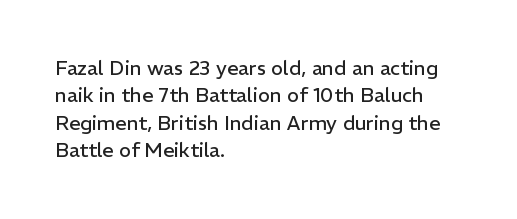
{"italic": "no", "bold": "no", "underline": "no", "align": "left", "line_spacing": "normal", "line_spacing_ratio": 1.37, "letter_spacing": "normal", "letter_spacing_em": 0.0, "glyph_px": 20}
